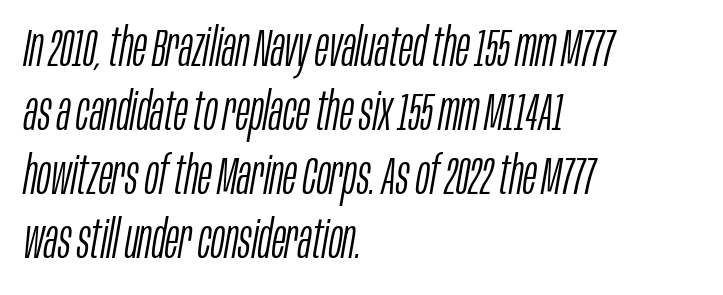
Designer's note — italics engaged. No letter is thick-stroked: the sample isn't bold. Looks like regular typesetting: each glyph gets only the width it needs. Caption: multi-line text, flush left, ragged right. The letters sit at their default tracking, neither squeezed nor spread.
